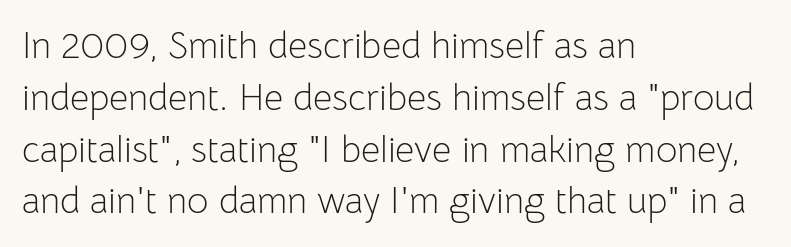
Q: Is the text bold? A: No.
Q: Is the text italic (slanted)? A: No, it is upright.
Q: Is the typeface a serif or a sans-serif typeface? A: Sans-serif.
Q: Is the text underlined? A: No.
Q: How is the paragraph aligned? A: Left-aligned.
Q: Is the spacing between letters normal or unusually wide? A: Normal.
Q: Is the spacing between lines tight, normal or loose? A: Normal.
Q: Width (condensed, normal, or wide)? A: Normal.
Q: Stroke contrast? A: Low.
Q: x-height? A: Medium.
Q: Monospaced? A: No.
